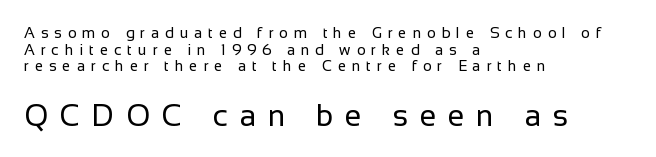
{"serif": "no", "italic": "no", "bold": "no", "weight": "regular", "width": "normal", "stroke_contrast": "low", "x_height": "medium", "monospaced": "no", "underline": "no", "align": "left", "line_spacing": "tight", "line_spacing_ratio": 1.11, "letter_spacing": "wide", "letter_spacing_em": 0.39, "larger_block": "second", "size_ratio": 2.0, "glyph_px": 30}
